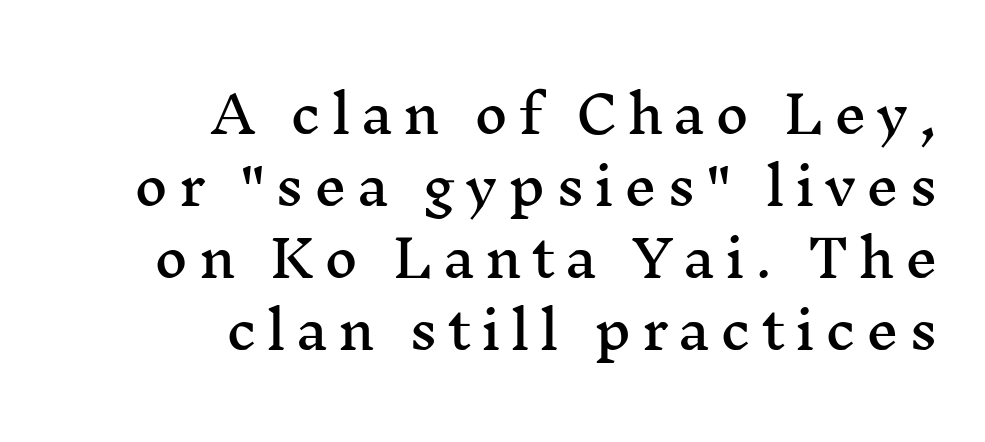
The image shows 51 px wide serif type, upright; set right-aligned, normal line spacing (1.41x), unusually wide letter spacing (+0.2 em), not underlined; medium stroke contrast and a medium x-height.
